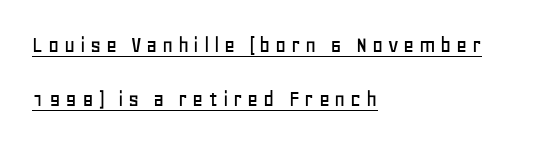
The image shows 24 px text type, upright; set left-aligned, loose line spacing (2.26x), underlined.
